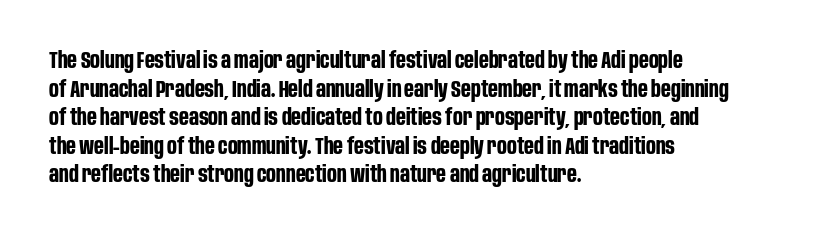
{"italic": "no", "bold": "yes", "underline": "no", "align": "left", "line_spacing_ratio": 1.24, "letter_spacing": "normal", "letter_spacing_em": 0.0, "glyph_px": 23}
